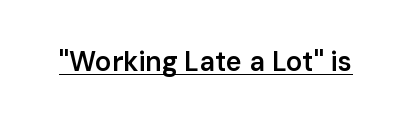
The gaps between neighbouring characters are ordinary and unremarkable. Summary of weight: moderately heavy, a semibold. The glyphs are accompanied by a horizontal stroke just below them. Ascenders rise straight up at ninety degrees.
